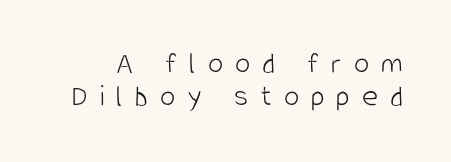
The image shows 31 px light, condensed sans-serif type, upright; set tight line spacing (1.07x), unusually wide letter spacing (+0.39 em), not underlined; low stroke contrast and a large x-height.
